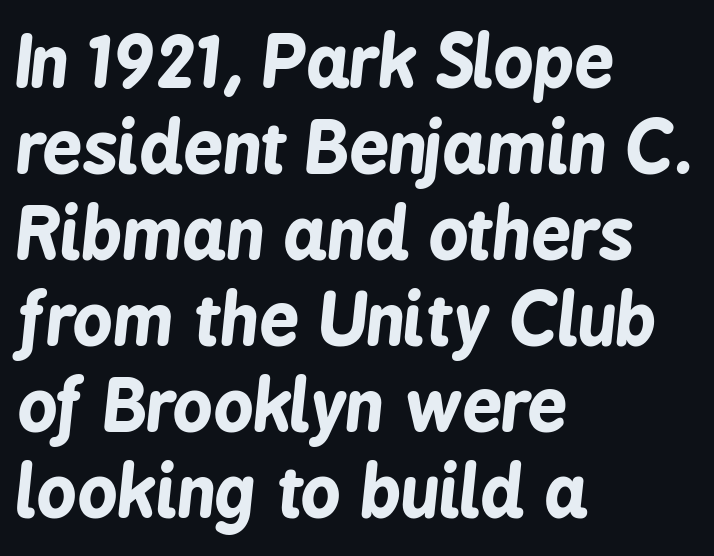
A classic flush-left, rag-right setting is used for this passage. Has an underline been added? It has not. The axis of the letterforms is tilted away from vertical. Character widths vary here, with narrow letters taking less room than wide ones. Students, this is bold: see how much ink each stroke carries.
